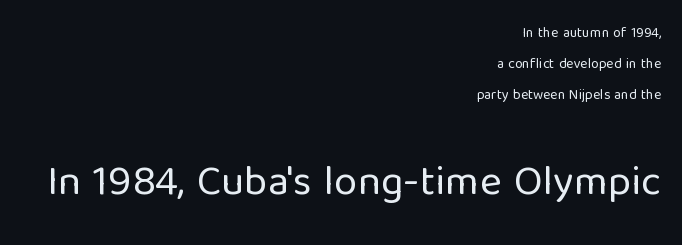
The image shows 42 px regular-weight sans-serif type, upright; set right-aligned, loose line spacing (2.23x), normal letter spacing, not underlined; the second (bottom) block is 3.0x larger; low stroke contrast and a medium x-height.
